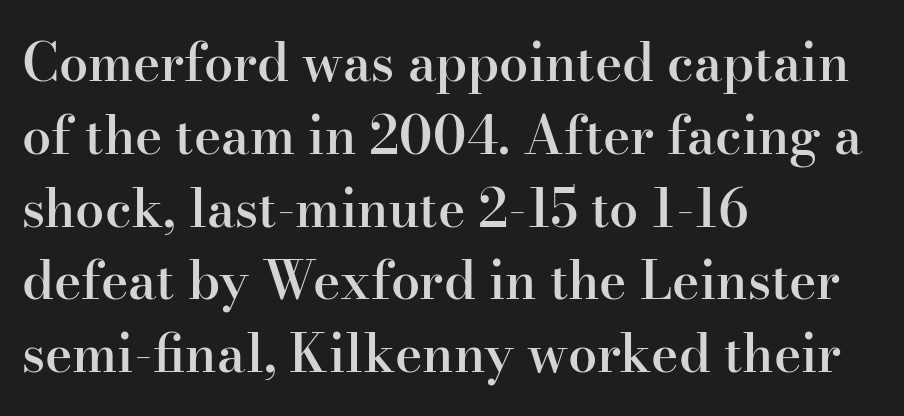
Caption: semibold face, moderately heavy strokes. A normal amount of white space separates one row of letters from the next. Type style note: has serifs. Descenders are the only things crossing below the line. This is the regular roman posture of the typeface. The letters advance in unequal steps, a hallmark of proportional type.
